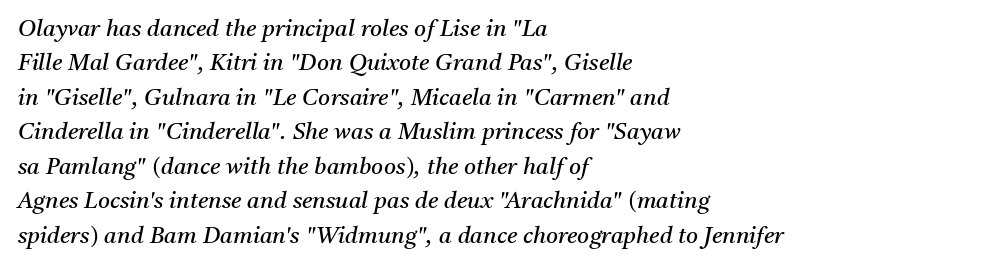
{"italic": "yes", "lean": "right", "slant_degrees": 11, "bold": "no", "underline": "no", "align": "left", "line_spacing": "normal", "line_spacing_ratio": 1.5, "letter_spacing": "normal", "letter_spacing_em": 0.0, "glyph_px": 23}
